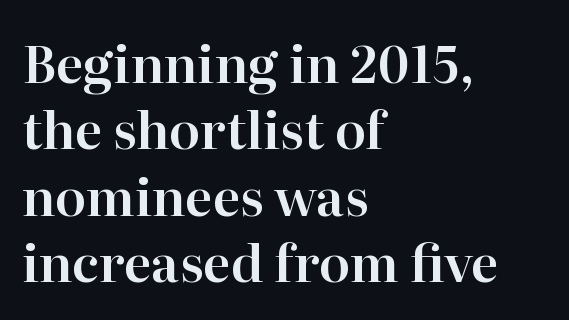
Nobody drew a line under any word here. Note the varied advance widths — an 'i' is clearly narrower than an 'm'. The face used here is seriffed, in the tradition of book romans. Normally led — the rows are evenly, conventionally spaced. These lines were composed using upright roman letters.
